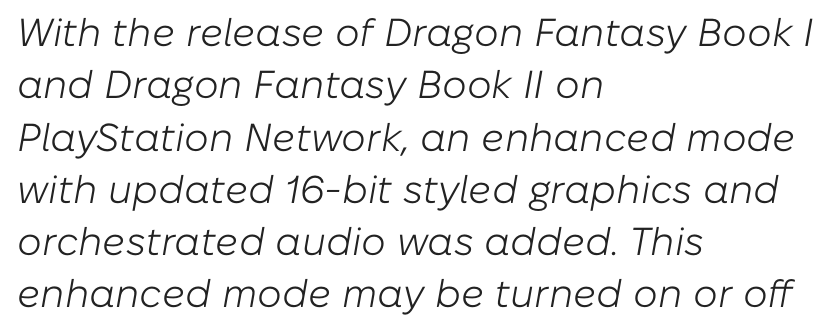
Notice how the passage keeps a crisp vertical edge on the left only. Bare-footed words on every line. The cut favours lightness, reaching ordinary text weight at its darkest. Here the designer chose a conventional face with non-uniform glyph widths. Is the type slanted? Yes — the strokes lean at a clear angle. Summary of vertical rhythm: regular, with standard interline spacing.
